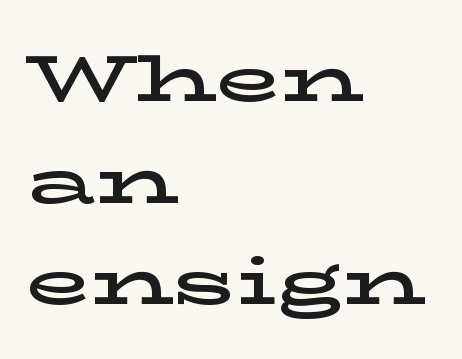
The image shows 66 px wide serif type, upright; set left-aligned, normal line spacing (1.54x), normal letter spacing, not underlined; low stroke contrast and a medium x-height.
